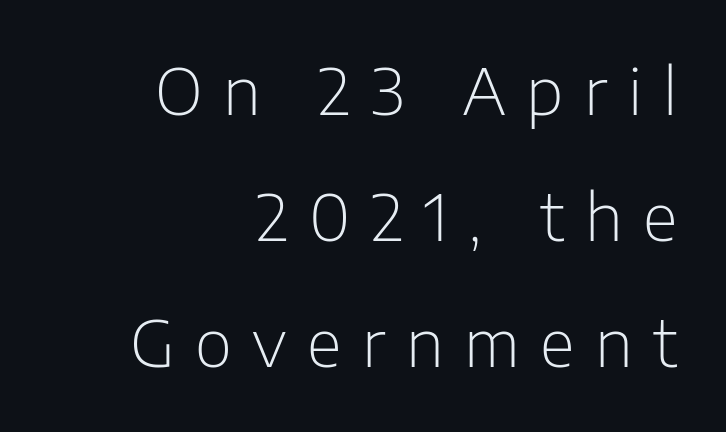
{"serif": "no", "italic": "no", "bold": "no", "weight": "light", "width": "normal", "stroke_contrast": "low", "x_height": "medium", "monospaced": "no", "underline": "no", "align": "right", "line_spacing": "loose", "line_spacing_ratio": 1.97, "letter_spacing": "wide", "letter_spacing_em": 0.32, "glyph_px": 64}
